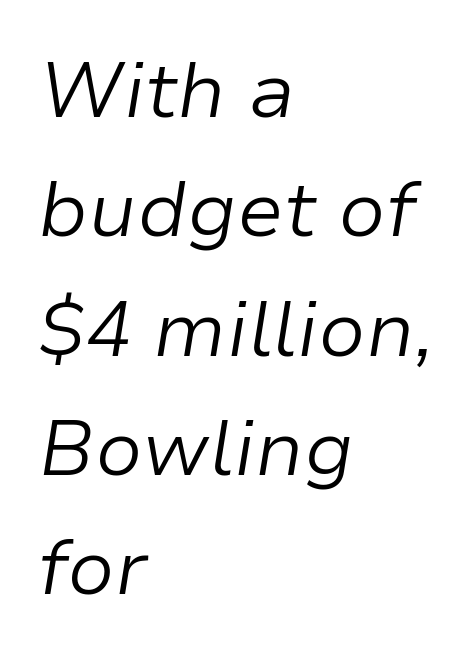
The image shows 78 px light type, italic (leaning right); set left-aligned, normal line spacing (1.53x), normal letter spacing, not underlined; low stroke contrast and a medium x-height.
